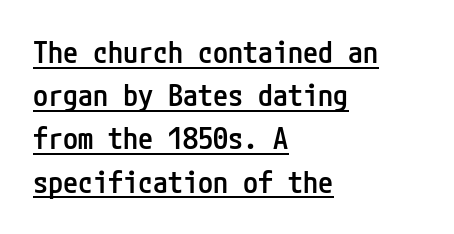
Q: Is the text bold? A: Semi-bold.
Q: Is the text italic (slanted)? A: No, it is upright.
Q: Is the typeface a serif or a sans-serif typeface? A: Sans-serif.
Q: Is the text underlined? A: Yes.
Q: How is the paragraph aligned? A: Left-aligned.
Q: Is the spacing between letters normal or unusually wide? A: Normal.
Q: Is the spacing between lines tight, normal or loose? A: Normal.
Q: Width (condensed, normal, or wide)? A: Condensed.
Q: Stroke contrast? A: Low.
Q: x-height? A: Medium.
